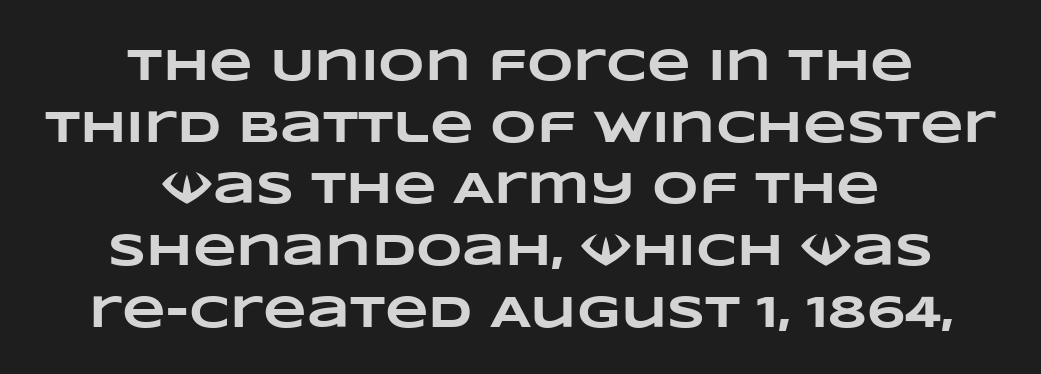
The image shows 45 px heavy, wide type; set centered, normal line spacing (1.37x), normal letter spacing, not underlined; low stroke contrast and a large x-height.
